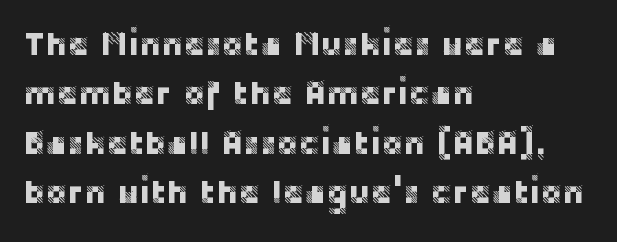
The image shows 33 px sans-serif type, upright; set left-aligned, normal line spacing (1.5x), normal letter spacing, not underlined; low stroke contrast and a large x-height.
